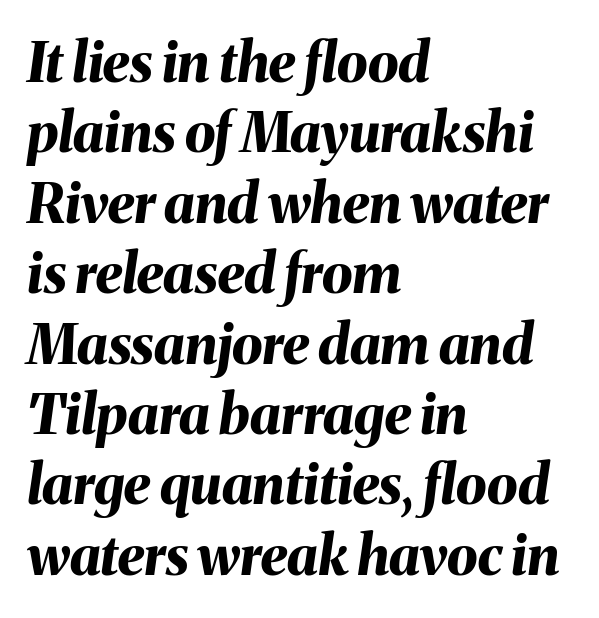
Q: Is the text bold? A: Yes.
Q: Is the text italic (slanted)? A: Yes, it leans right by about 8 degrees.
Q: Is the text underlined? A: No.
Q: How is the paragraph aligned? A: Left-aligned.
Q: Is the spacing between letters normal or unusually wide? A: Normal.
Q: Is the spacing between lines tight, normal or loose? A: Normal.
Q: Width (condensed, normal, or wide)? A: Normal.
Q: Stroke contrast? A: Medium.
Q: x-height? A: Medium.
Q: Monospaced? A: No.
